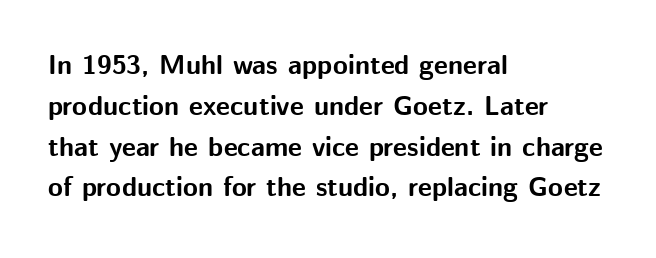
This is the regular roman posture of the typeface. Regarding leading, the lines here are spaced in the standard way. Heft: maximum for text — a bold. The specimen omits any rule beneath the text block's lines.
